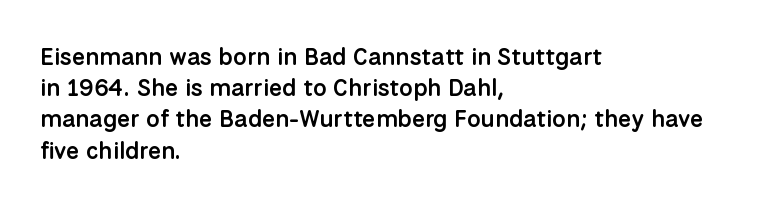
{"italic": "no", "bold": "semi", "underline": "no", "align": "left", "line_spacing": "normal", "line_spacing_ratio": 1.3, "letter_spacing": "normal", "letter_spacing_em": 0.0, "glyph_px": 24}
